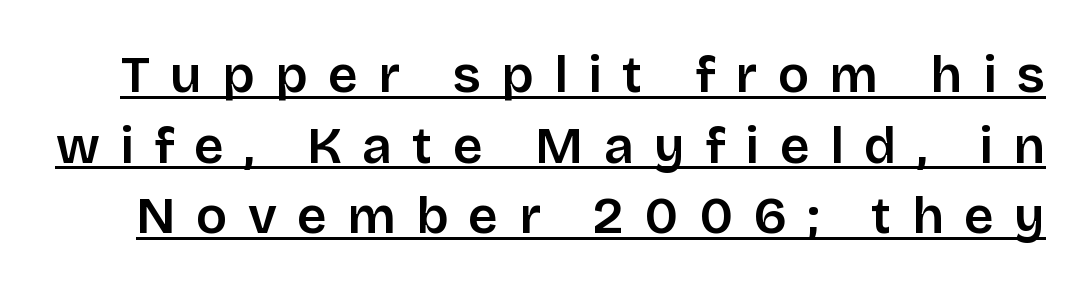
Q: Is the text bold? A: Semi-bold.
Q: Is the text italic (slanted)? A: No, it is upright.
Q: Is the typeface a serif or a sans-serif typeface? A: Sans-serif.
Q: Is the text underlined? A: Yes.
Q: Is the spacing between letters normal or unusually wide? A: Unusually wide.
Q: Is the spacing between lines tight, normal or loose? A: Normal.
Q: Width (condensed, normal, or wide)? A: Normal.
Q: Stroke contrast? A: Low.
Q: x-height? A: Large.
Q: Monospaced? A: No.
